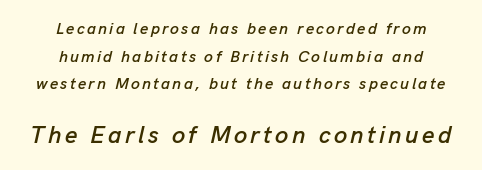
{"italic": "yes", "lean": "right", "slant_degrees": 13, "underline": "no", "align": "center", "line_spacing_ratio": 1.72, "larger_block": "second", "size_ratio": 1.5, "glyph_px": 24}
